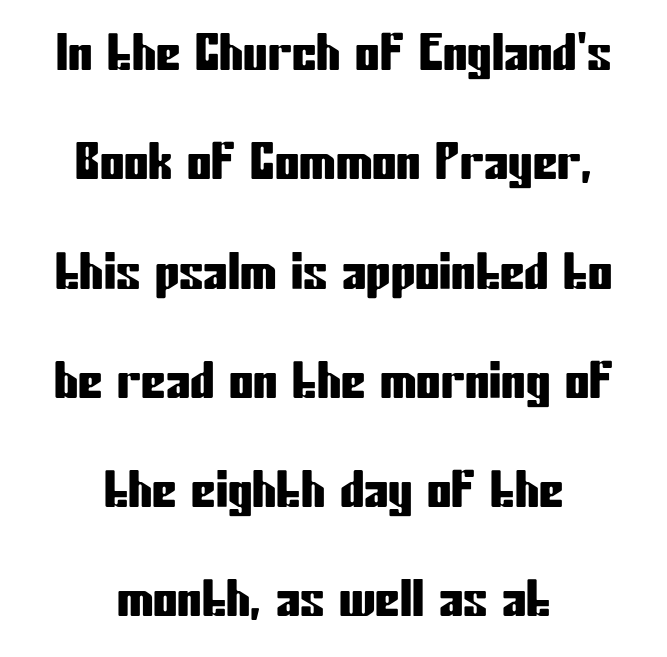
{"serif": "no", "italic": "no", "width": "condensed", "stroke_contrast": "low", "x_height": "medium", "monospaced": "no", "underline": "no", "align": "center", "line_spacing": "loose", "line_spacing_ratio": 2.23, "letter_spacing": "normal", "letter_spacing_em": 0.0, "glyph_px": 49}
